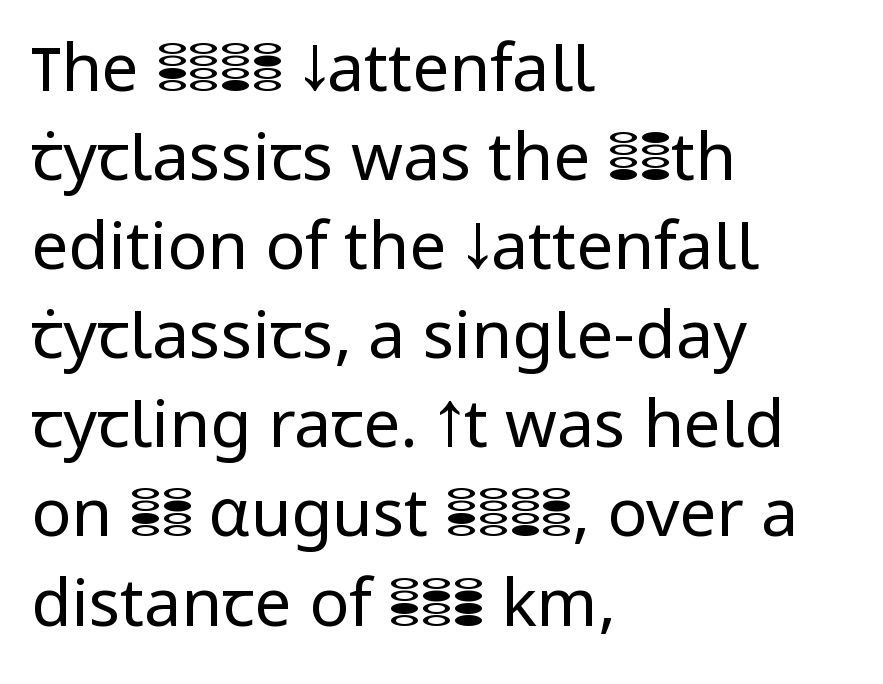
Q: Is the text bold? A: No.
Q: Is the text italic (slanted)? A: No, it is upright.
Q: Is the typeface a serif or a sans-serif typeface? A: Sans-serif.
Q: Is the text underlined? A: No.
Q: How is the paragraph aligned? A: Left-aligned.
Q: Is the spacing between letters normal or unusually wide? A: Normal.
Q: Is the spacing between lines tight, normal or loose? A: Normal.
Q: Width (condensed, normal, or wide)? A: Normal.
Q: Stroke contrast? A: Low.
Q: x-height? A: Medium.
Q: Monospaced? A: No.
